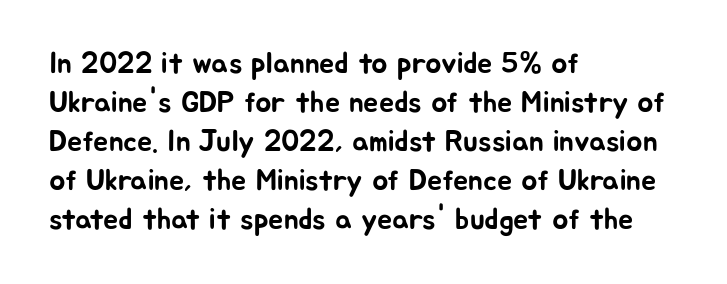
Q: Is the text italic (slanted)? A: No, it is upright.
Q: Is the typeface a serif or a sans-serif typeface? A: Sans-serif.
Q: Is the text underlined? A: No.
Q: How is the paragraph aligned? A: Left-aligned.
Q: Is the spacing between letters normal or unusually wide? A: Normal.
Q: Is the spacing between lines tight, normal or loose? A: Normal.
Q: Width (condensed, normal, or wide)? A: Normal.
Q: Stroke contrast? A: Low.
Q: x-height? A: Medium.
Q: Monospaced? A: No.
